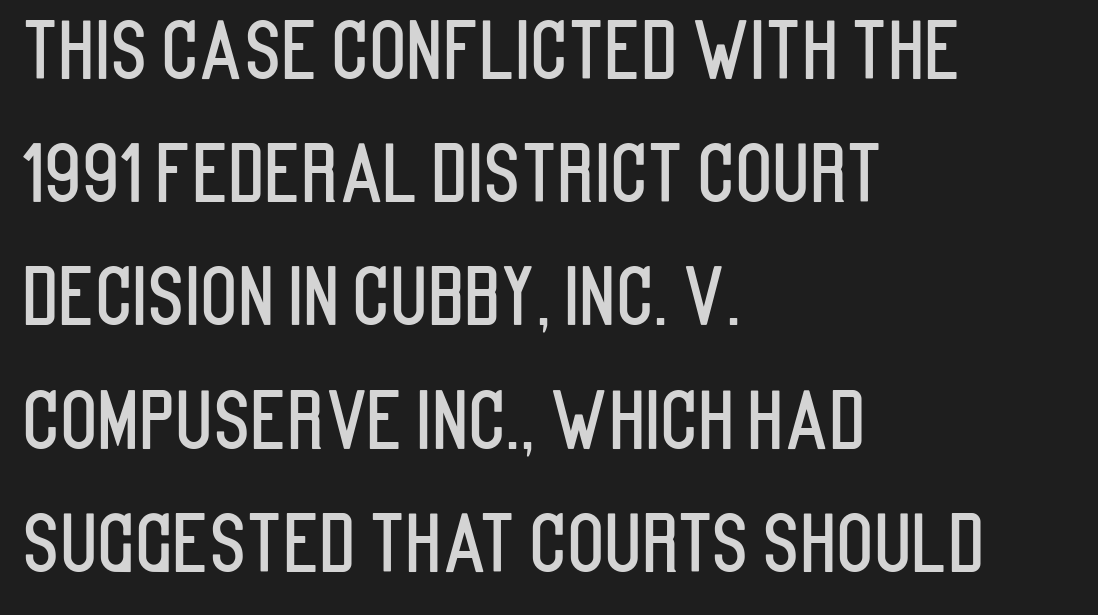
The image shows 77 px condensed sans-serif type, upright; set left-aligned, normal line spacing (1.6x), normal letter spacing, not underlined; low stroke contrast and a large x-height.
